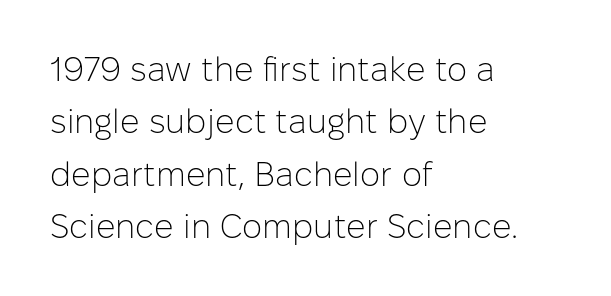
Think of a printed novel: that variable character pitch is what you see here. Compared with typical paragraphs, the rows here are spaced about the same. This is the regular roman posture of the typeface. Default kerning and tracking; the words read as compact shapes. The letters carry no serifs — their stems end cleanly without finishing strokes.
